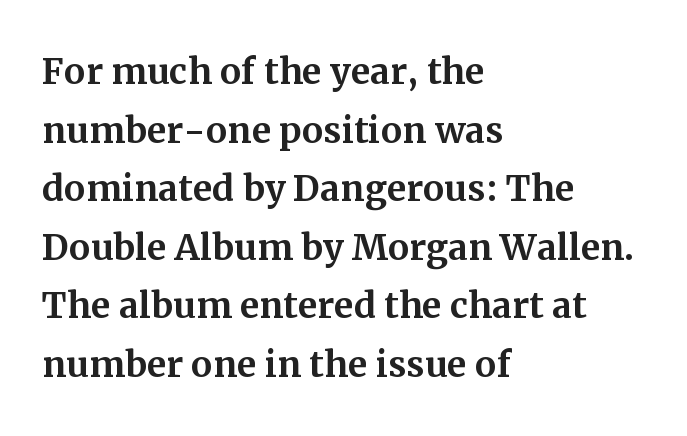
Q: Is the text italic (slanted)? A: No, it is upright.
Q: Is the typeface a serif or a sans-serif typeface? A: Serif.
Q: Is the text underlined? A: No.
Q: How is the paragraph aligned? A: Left-aligned.
Q: Is the spacing between letters normal or unusually wide? A: Normal.
Q: Width (condensed, normal, or wide)? A: Normal.
Q: Stroke contrast? A: Medium.
Q: x-height? A: Medium.
Q: Monospaced? A: No.
